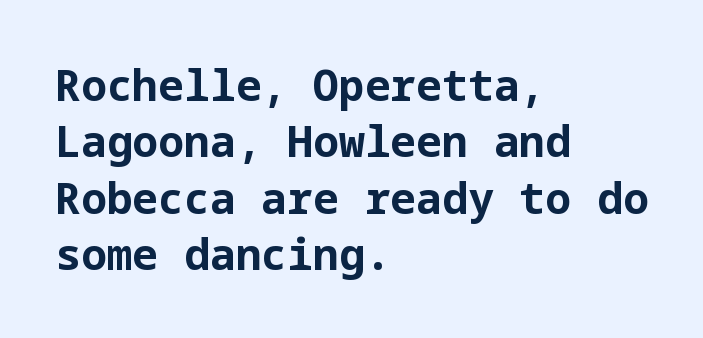
Regarding leading, the lines here are spaced in the standard way. The string is rendered with underlining switched off. No feet cap the strokes, marking this as sans-serif type. Characters follow at the spacing the type designer built in. Heavy-handed strokes throughout: this text is bold. The type sits square on the baseline with zero lean.
